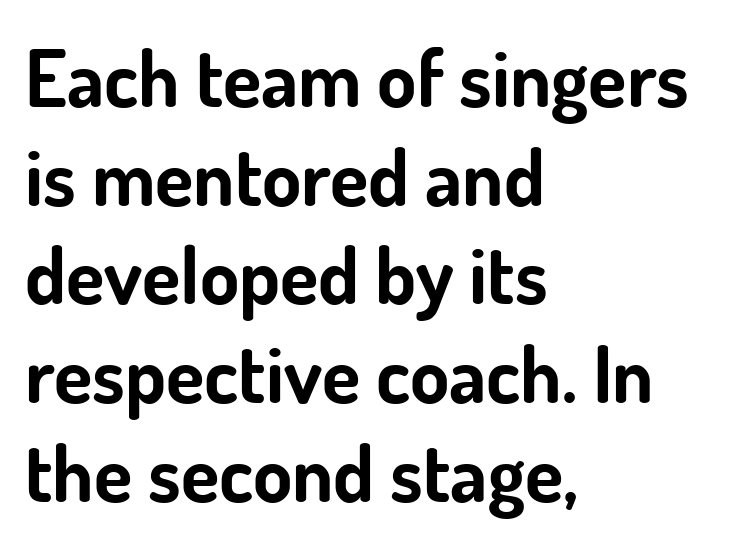
Q: Is the text bold? A: Yes.
Q: Is the text italic (slanted)? A: No, it is upright.
Q: Is the typeface a serif or a sans-serif typeface? A: Sans-serif.
Q: Is the text underlined? A: No.
Q: How is the paragraph aligned? A: Left-aligned.
Q: Is the spacing between letters normal or unusually wide? A: Normal.
Q: Is the spacing between lines tight, normal or loose? A: Normal.
Q: Width (condensed, normal, or wide)? A: Normal.
Q: Stroke contrast? A: Low.
Q: x-height? A: Small.
Q: Monospaced? A: No.
